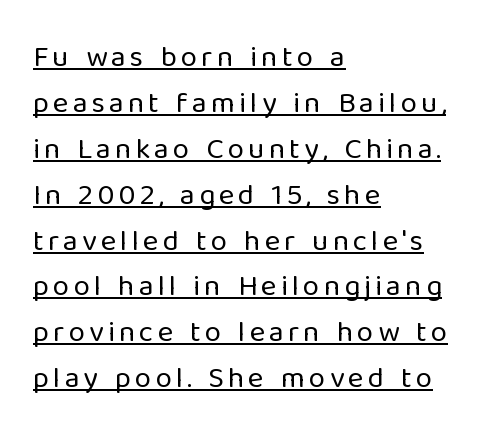
Q: Is the text bold? A: No.
Q: Is the text italic (slanted)? A: No, it is upright.
Q: Is the typeface a serif or a sans-serif typeface? A: Sans-serif.
Q: Is the text underlined? A: Yes.
Q: How is the paragraph aligned? A: Left-aligned.
Q: Is the spacing between lines tight, normal or loose? A: Normal.
Q: Width (condensed, normal, or wide)? A: Normal.
Q: Stroke contrast? A: Low.
Q: x-height? A: Medium.
Q: Monospaced? A: No.
